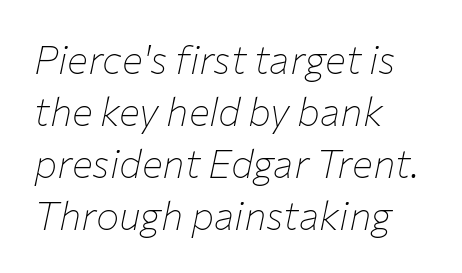
This rendering uses left alignment, leaving the right contour irregular. The letters advance in unequal steps, a hallmark of proportional type. These lines were composed using italics. Observe the ordinary spacing: letters are neighbours, not strangers. Vertically, the passage feels balanced, rows spaced as you'd expect. The strokes carry an ordinary text weight at most.
